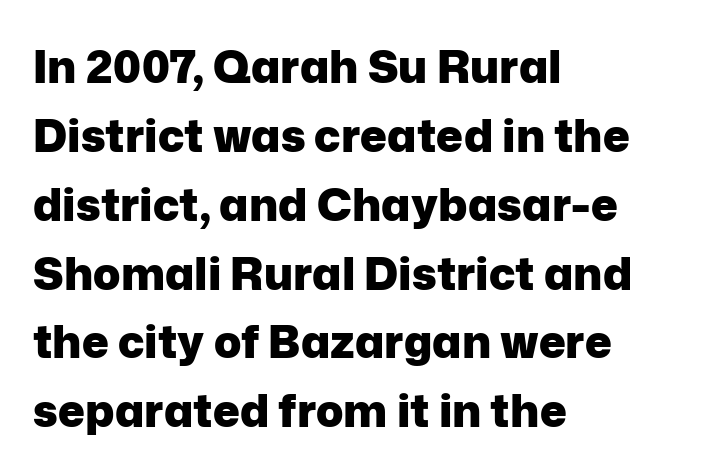
Q: Is the text bold? A: Yes.
Q: Is the text italic (slanted)? A: No, it is upright.
Q: Is the typeface a serif or a sans-serif typeface? A: Sans-serif.
Q: Is the text underlined? A: No.
Q: How is the paragraph aligned? A: Left-aligned.
Q: Is the spacing between letters normal or unusually wide? A: Normal.
Q: Is the spacing between lines tight, normal or loose? A: Normal.
Q: Width (condensed, normal, or wide)? A: Normal.
Q: Stroke contrast? A: Low.
Q: x-height? A: Medium.
Q: Monospaced? A: No.
